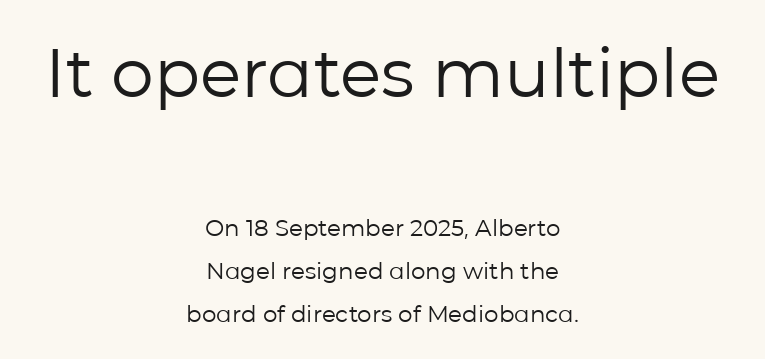
The image shows 68 px regular-weight sans-serif type, upright; set centered, line spacing 1.87x, normal letter spacing, not underlined; the first (top) block is 2.96x larger; low stroke contrast and a medium x-height.
